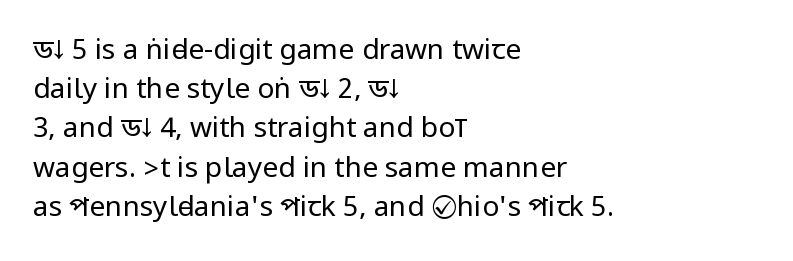
The image shows 28 px regular-weight, condensed sans-serif type, upright; set left-aligned, normal line spacing (1.4x), normal letter spacing, not underlined; low stroke contrast.
